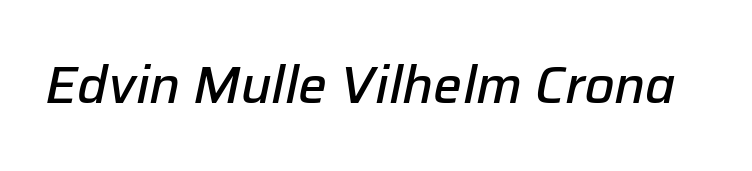
Weight: semibold (demi). The passage shown is typed in a proportional face where columns would drift. Slanted lettering throughout. These lines keep a tight, regular rhythm from letter to letter.
